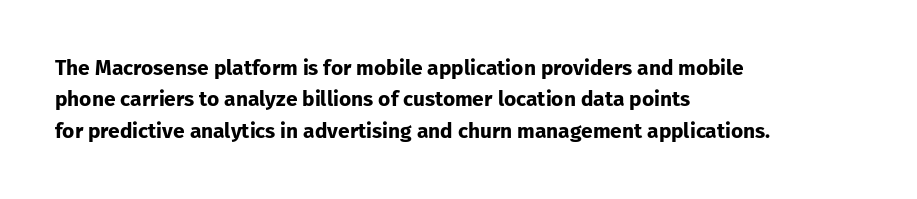
Set as a true bold cut, around the 700 mark. You can tell it's not italic because the verticals are truly vertical. Horizontally, the lines are justified to the leading edge only. Evenly set lines give the paragraph a standard silhouette. Just letters on the line, the space beneath them empty. Compared with typical body copy, the letter spacing here is the same.
